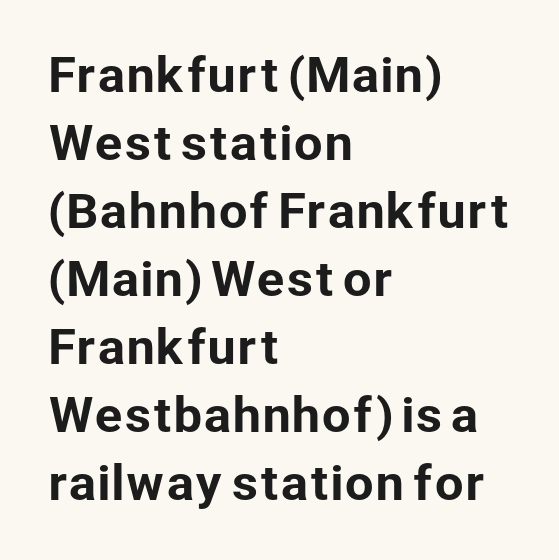
The image shows 46 px sans-serif type, upright; set left-aligned, normal line spacing (1.48x), normal letter spacing, not underlined; low stroke contrast and a medium x-height.
